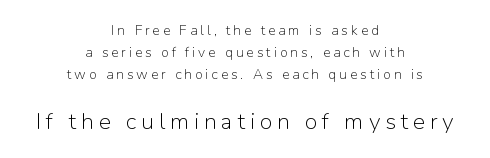
Caption: upper text group reduced, lower text group enlarged. Leftover space on each line is divided equally before and after the words. Nope, not italic — everything's standing straight. The strokes are not fattened; the text isn't bold.
